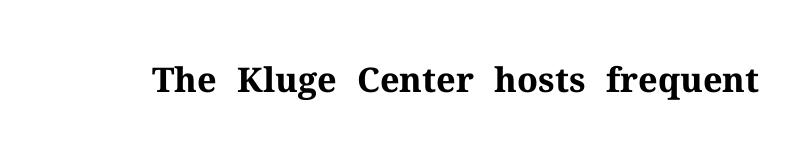
{"serif": "yes", "italic": "no", "bold": "yes", "weight": "bold", "width": "normal", "stroke_contrast": "medium", "x_height": "medium", "monospaced": "no", "underline": "no", "letter_spacing": "normal", "letter_spacing_em": 0.0, "glyph_px": 34}
